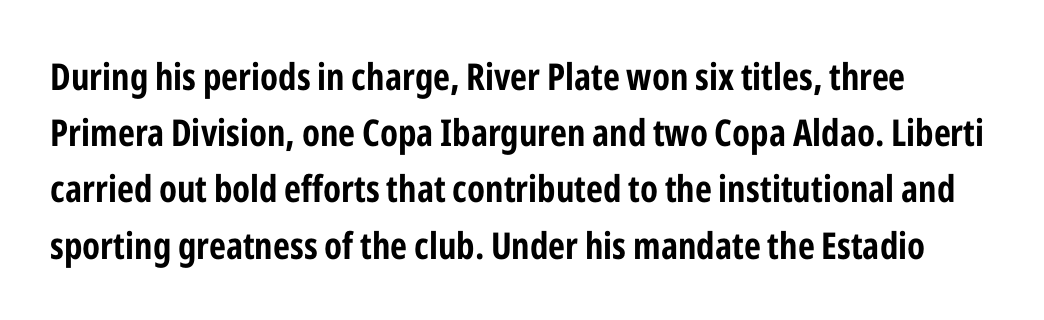
These lines keep a tight, regular rhythm from letter to letter. The text was rendered using a sans face with plain stroke endings. Is there any slant? The stems are plumb. Letters rest on an invisible, unmarked baseline. Looks like regular typesetting: each glyph gets only the width it needs.
